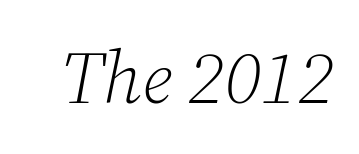
The image shows 74 px light serif type, italic (leaning right); set normal letter spacing, not underlined; low stroke contrast and a medium x-height.
